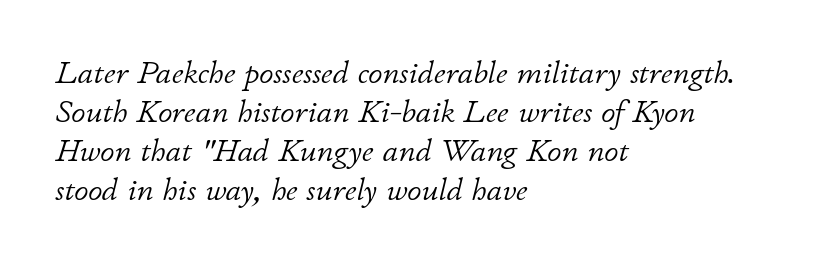
Is this a fixed-width face? No — the glyphs have proportional, varying widths. Tracking here is standard; glyphs follow each other at the usual distance. Plain, unruled lines of type. Is the stroke heavy? The answer is a plain regular-or-lighter. The passage is arranged the way most books set body copy — flush left.
